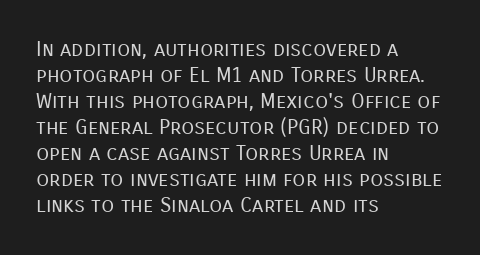
{"italic": "no", "bold": "no", "underline": "no", "align": "left", "line_spacing_ratio": 1.24, "letter_spacing": "normal", "letter_spacing_em": 0.0, "glyph_px": 21}
